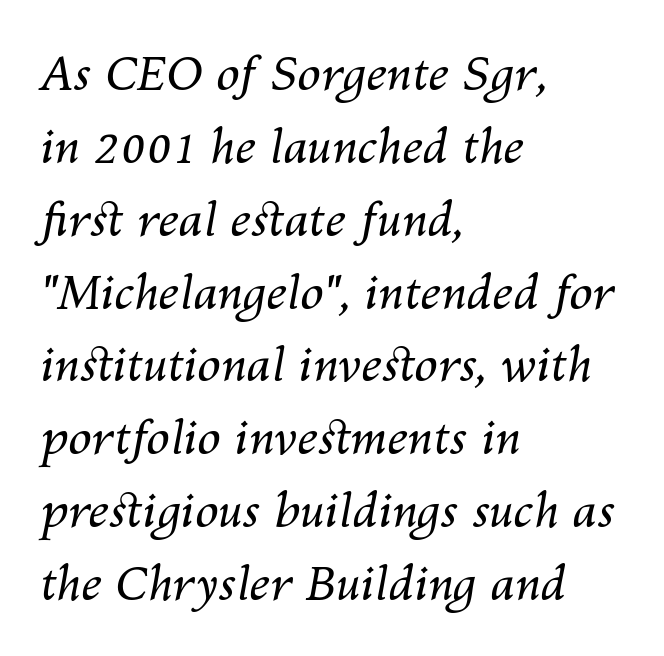
Q: Is the text bold? A: No.
Q: Is the text italic (slanted)? A: Yes, it leans right by about 10 degrees.
Q: Is the text underlined? A: No.
Q: How is the paragraph aligned? A: Left-aligned.
Q: Is the spacing between letters normal or unusually wide? A: Normal.
Q: Is the spacing between lines tight, normal or loose? A: Normal.
Q: Width (condensed, normal, or wide)? A: Normal.
Q: Stroke contrast? A: Medium.
Q: x-height? A: Medium.
Q: Monospaced? A: No.
